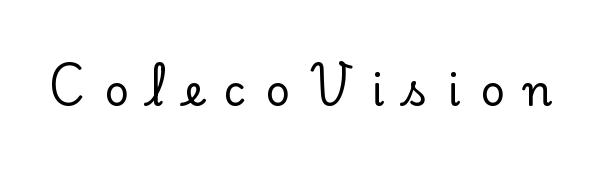
Q: Is the text italic (slanted)? A: No, it is upright.
Q: Is the typeface a serif or a sans-serif typeface? A: Serif.
Q: Is the text underlined? A: No.
Q: Is the spacing between letters normal or unusually wide? A: Unusually wide.
Q: Width (condensed, normal, or wide)? A: Normal.
Q: Stroke contrast? A: Low.
Q: x-height? A: Small.
Q: Monospaced? A: No.
